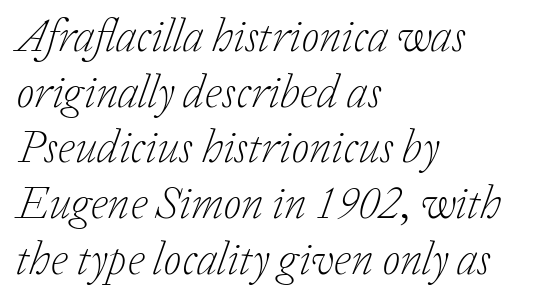
Q: Is the text bold? A: No.
Q: Is the text italic (slanted)? A: Yes, it leans right by about 20 degrees.
Q: Is the typeface a serif or a sans-serif typeface? A: Serif.
Q: Is the text underlined? A: No.
Q: How is the paragraph aligned? A: Left-aligned.
Q: Is the spacing between letters normal or unusually wide? A: Normal.
Q: Width (condensed, normal, or wide)? A: Normal.
Q: Stroke contrast? A: Low.
Q: x-height? A: Medium.
Q: Monospaced? A: No.
